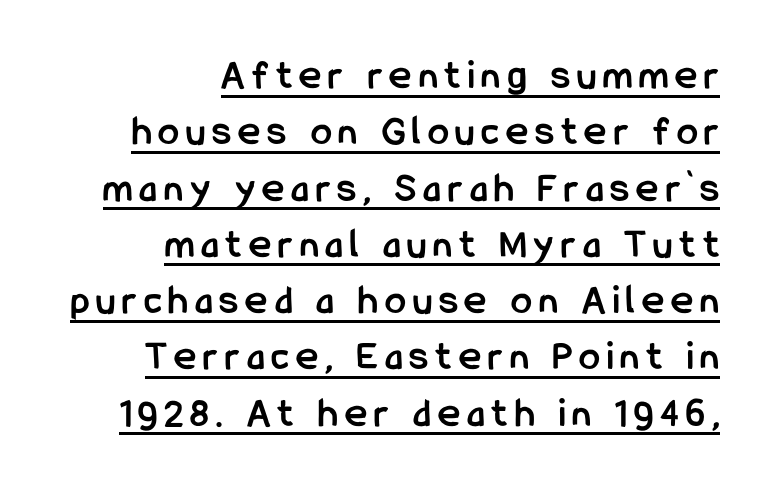
Weight check: bold — yes, fully. Each letter keeps its own natural width here, so spacing adapts to shape. No italicization has been applied; the sample stays upright. Leftover space on each line is placed entirely before the opening word.
